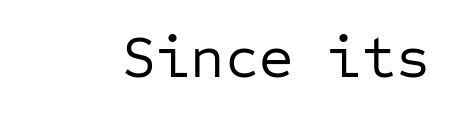
When letters stand straight like this, we call the style roman or upright. Monospaced: the letters line up in strict vertical columns. These glyphs show unthickened strokes, regular width or finer. Type style note: lacks serifs.
